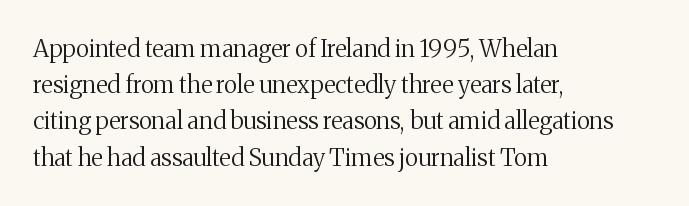
Default kerning and tracking; the words read as compact shapes. Tall strokes in this sample are plumb rather than angled. This rendering uses left alignment, leaving the right contour irregular. Students, observe: this is what conventionally led text looks like. Each stroke keeps to a modest, everyday thickness or less. Honestly, there is no underline to notice here at all.
